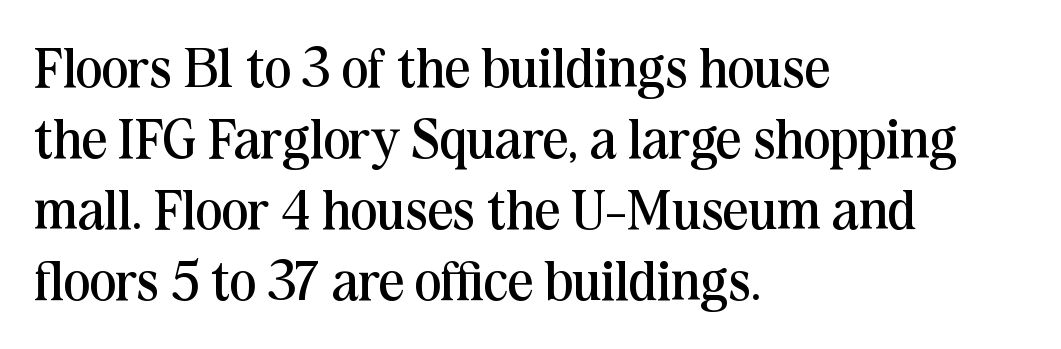
{"serif": "yes", "italic": "no", "bold": "no", "weight": "regular", "width": "normal", "stroke_contrast": "medium", "x_height": "medium", "monospaced": "no", "underline": "no", "align": "left", "line_spacing": "normal", "line_spacing_ratio": 1.27, "letter_spacing": "normal", "letter_spacing_em": 0.0, "glyph_px": 56}
